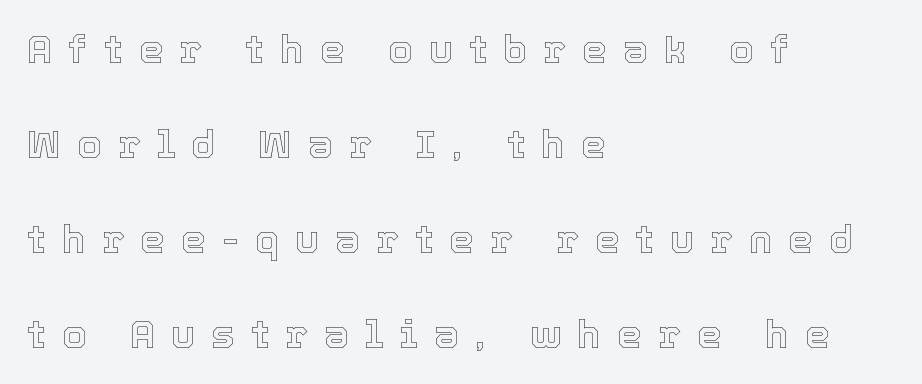
The image shows 39 px text type, upright; set left-aligned, loose line spacing (2.44x), unusually wide letter spacing (+0.42 em), not underlined; a medium x-height.
